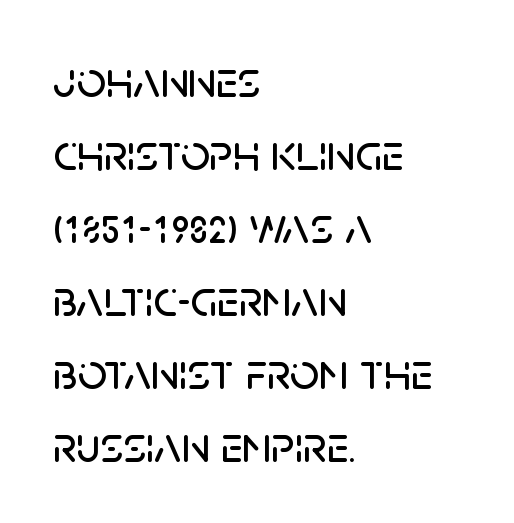
{"serif": "no", "italic": "no", "width": "normal", "stroke_contrast": "low", "x_height": "large", "monospaced": "no", "underline": "no", "align": "left", "line_spacing": "normal", "line_spacing_ratio": 1.43, "letter_spacing": "normal", "letter_spacing_em": 0.0, "glyph_px": 51}
